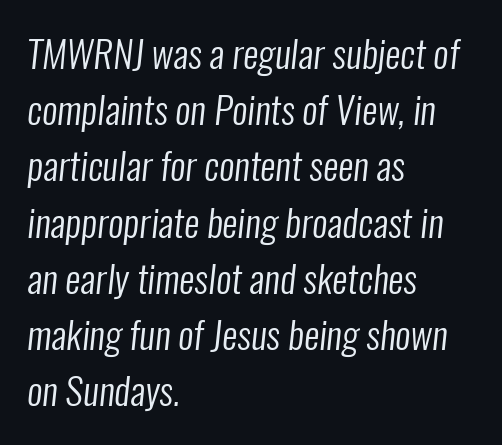
The image shows 38 px regular-weight, condensed sans-serif type; set left-aligned, normal line spacing (1.48x), normal letter spacing, not underlined; low stroke contrast and a medium x-height.
